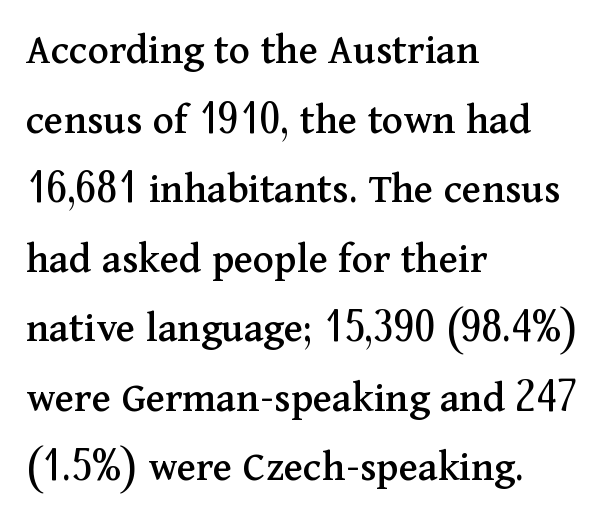
The letters sit at their default tracking, neither squeezed nor spread. Looks like regular typesetting: each glyph gets only the width it needs. I'd call this a serif setting — the letters wear small feet. No word sits above an underline. Rendered with straight, roman letterforms.
